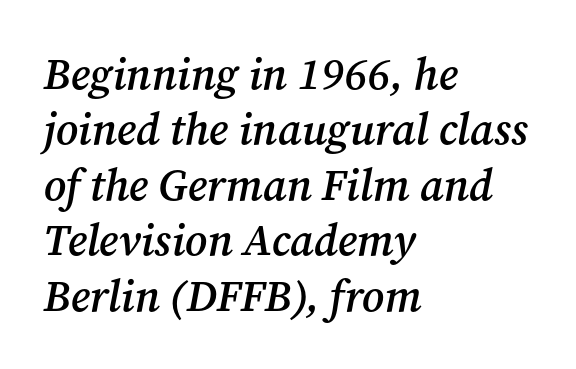
{"serif": "yes", "italic": "yes", "lean": "right", "slant_degrees": 12, "bold": "semi", "weight": "semibold", "width": "normal", "stroke_contrast": "medium", "x_height": "medium", "monospaced": "no", "underline": "no", "align": "left", "line_spacing": "normal", "line_spacing_ratio": 1.26, "letter_spacing": "normal", "letter_spacing_em": 0.0, "glyph_px": 44}
